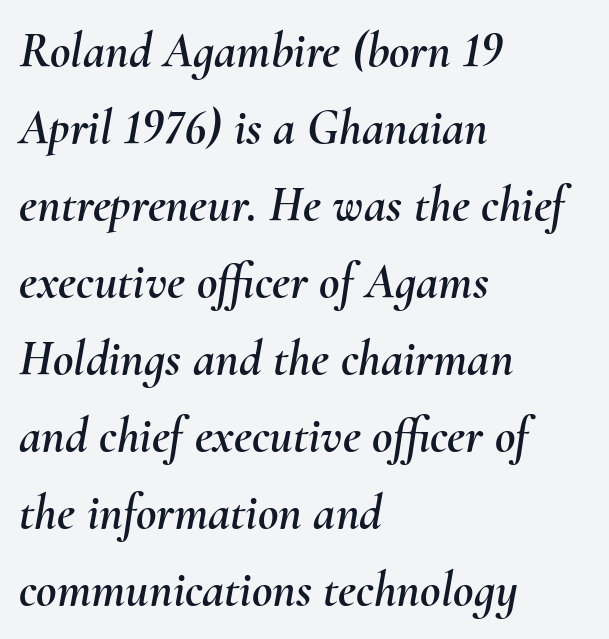
Q: Is the text italic (slanted)? A: Yes, it leans right by about 10 degrees.
Q: Is the text underlined? A: No.
Q: How is the paragraph aligned? A: Left-aligned.
Q: Is the spacing between letters normal or unusually wide? A: Normal.
Q: Is the spacing between lines tight, normal or loose? A: Normal.
Q: Width (condensed, normal, or wide)? A: Normal.
Q: Stroke contrast? A: Medium.
Q: x-height? A: Small.
Q: Monospaced? A: No.
